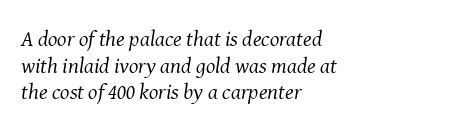
Slanted lettering throughout. Bold? No — there's no thickening of the strokes. The rendering anchors every line to the left-hand side. Beneath every word, the page is bare. Nobody touched the tracking dial on this one.
